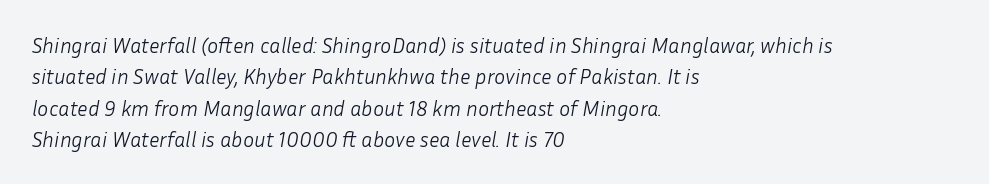
Q: Is the text bold? A: No.
Q: Is the text italic (slanted)? A: Yes, it leans right by about 10 degrees.
Q: Is the text underlined? A: No.
Q: How is the paragraph aligned? A: Left-aligned.
Q: Is the spacing between letters normal or unusually wide? A: Normal.
Q: Is the spacing between lines tight, normal or loose? A: Normal.
